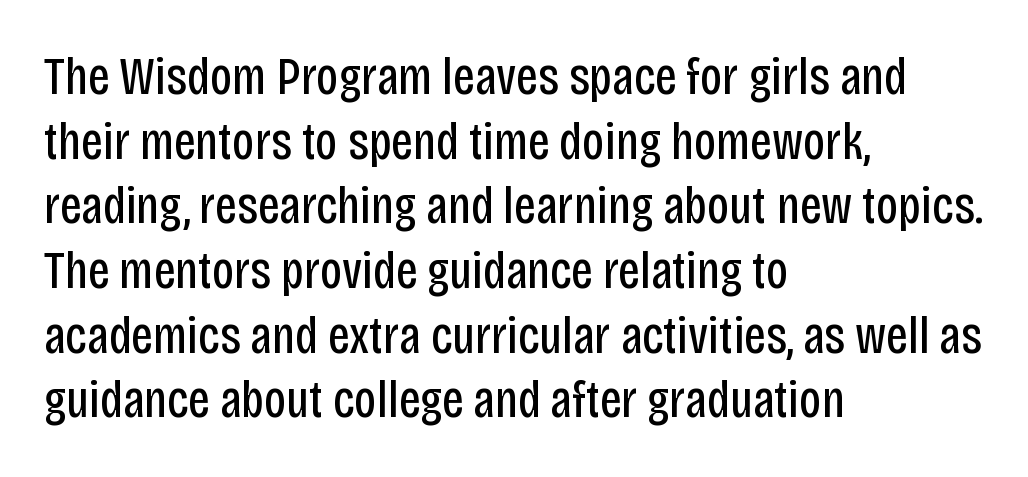
Weight: in the light-to-regular range. The specimen reads as upright at a glance. The typesetter chose a ragged-right arrangement here. Nobody drew a line under any word here.
